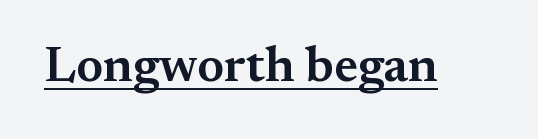
Q: Is the text bold? A: Semi-bold.
Q: Is the text italic (slanted)? A: No, it is upright.
Q: Is the typeface a serif or a sans-serif typeface? A: Serif.
Q: Is the text underlined? A: Yes.
Q: Is the spacing between letters normal or unusually wide? A: Normal.
Q: Width (condensed, normal, or wide)? A: Normal.
Q: Stroke contrast? A: Medium.
Q: x-height? A: Small.
Q: Monospaced? A: No.
